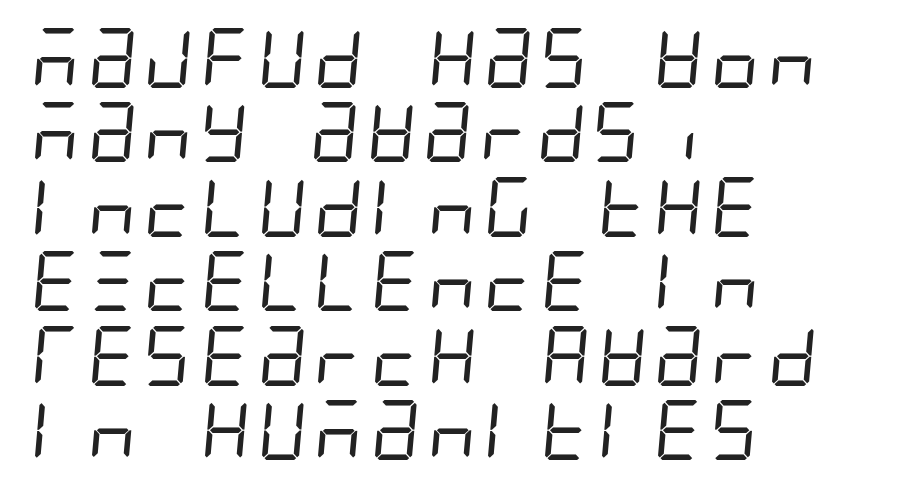
Q: Is the text bold? A: No.
Q: Is the typeface a serif or a sans-serif typeface? A: Sans-serif.
Q: Is the text underlined? A: No.
Q: How is the paragraph aligned? A: Left-aligned.
Q: Is the spacing between letters normal or unusually wide? A: Normal.
Q: Width (condensed, normal, or wide)? A: Condensed.
Q: Stroke contrast? A: Low.
Q: x-height? A: Large.
